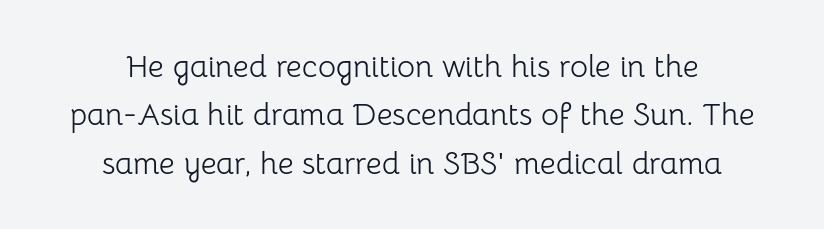
{"serif": "no", "italic": "no", "bold": "no", "weight": "light", "width": "normal", "stroke_contrast": "low", "x_height": "medium", "monospaced": "no", "underline": "no", "align": "center", "line_spacing": "normal", "line_spacing_ratio": 1.56, "letter_spacing": "normal", "letter_spacing_em": 0.0, "glyph_px": 31}
